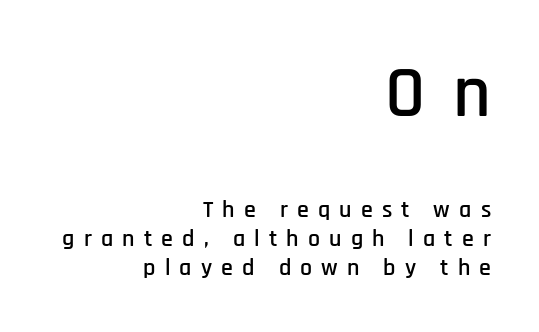
Q: Is the text italic (slanted)? A: No, it is upright.
Q: Is the typeface a serif or a sans-serif typeface? A: Sans-serif.
Q: Is the text underlined? A: No.
Q: How is the paragraph aligned? A: Right-aligned.
Q: Is the spacing between letters normal or unusually wide? A: Unusually wide.
Q: Which block of text is set in a larger size, the first (top) or the second (bottom)? A: The first (top) one.
Q: Width (condensed, normal, or wide)? A: Condensed.
Q: Stroke contrast? A: Low.
Q: x-height? A: Large.
Q: Monospaced? A: No.
